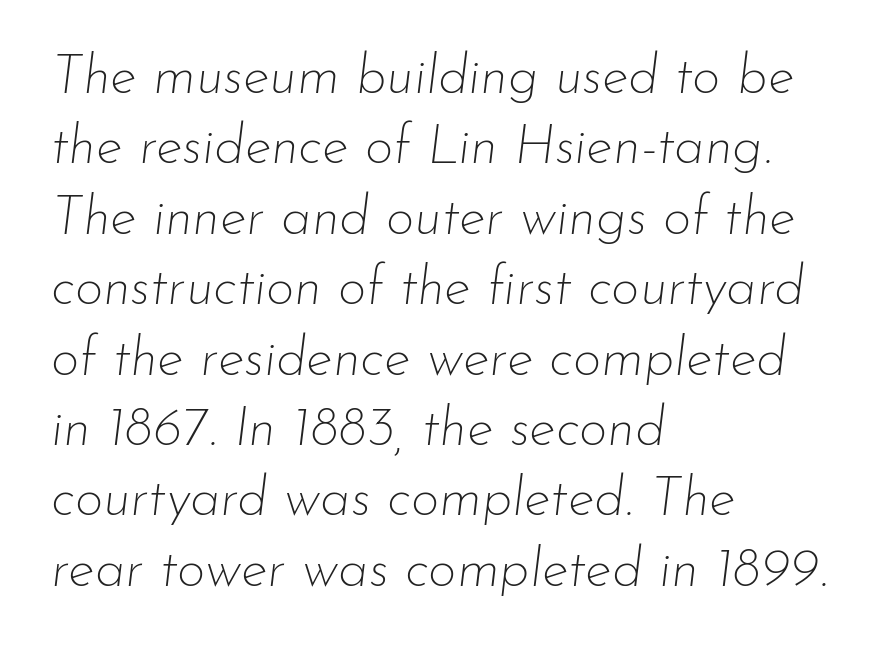
The image shows 55 px thin type, italic (leaning right); set left-aligned, normal line spacing (1.28x), normal letter spacing, not underlined; low stroke contrast and a small x-height.
